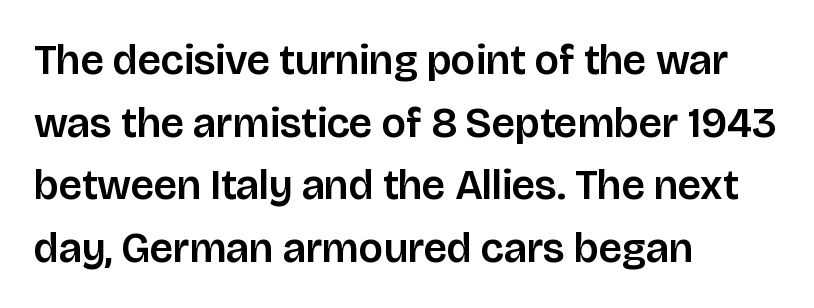
Q: Is the text italic (slanted)? A: No, it is upright.
Q: Is the typeface a serif or a sans-serif typeface? A: Sans-serif.
Q: Is the text underlined? A: No.
Q: How is the paragraph aligned? A: Left-aligned.
Q: Is the spacing between letters normal or unusually wide? A: Normal.
Q: Is the spacing between lines tight, normal or loose? A: Normal.
Q: Width (condensed, normal, or wide)? A: Normal.
Q: Stroke contrast? A: Low.
Q: x-height? A: Large.
Q: Monospaced? A: No.
